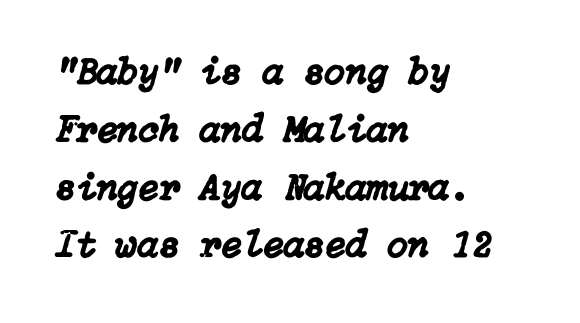
The image shows 38 px text type, italic (leaning right); set left-aligned, normal line spacing (1.52x), normal letter spacing, not underlined; low stroke contrast and a medium x-height.
